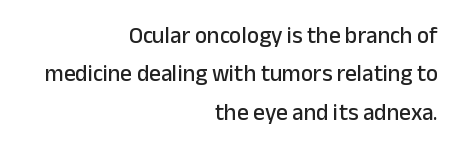
Q: Is the text italic (slanted)? A: No, it is upright.
Q: Is the text underlined? A: No.
Q: How is the paragraph aligned? A: Right-aligned.
Q: Is the spacing between letters normal or unusually wide? A: Normal.
Q: Is the spacing between lines tight, normal or loose? A: Normal.
